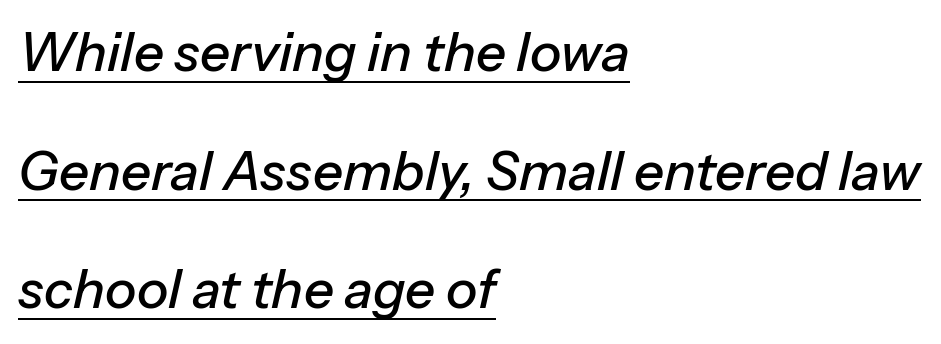
The image shows 53 px text type, italic (leaning right); set left-aligned, loose line spacing (2.24x), normal letter spacing, underlined; low stroke contrast and a medium x-height.
